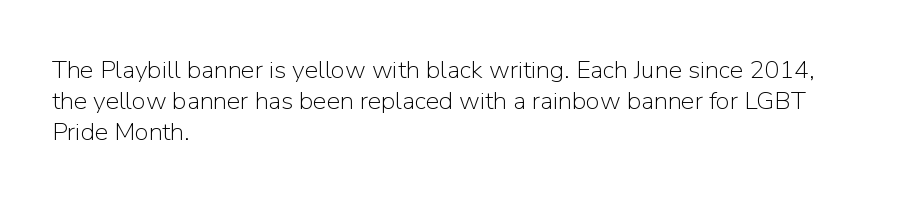
{"italic": "no", "bold": "no", "underline": "no", "align": "left", "line_spacing": "normal", "line_spacing_ratio": 1.25, "letter_spacing": "normal", "letter_spacing_em": 0.0, "glyph_px": 25}
